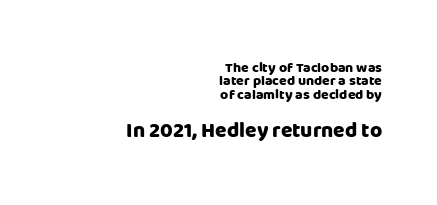
Q: Is the text bold? A: Yes.
Q: Is the text italic (slanted)? A: No, it is upright.
Q: Is the text underlined? A: No.
Q: How is the paragraph aligned? A: Right-aligned.
Q: Is the spacing between letters normal or unusually wide? A: Normal.
Q: Is the spacing between lines tight, normal or loose? A: Tight.
Q: Which block of text is set in a larger size, the first (top) or the second (bottom)? A: The second (bottom) one.
